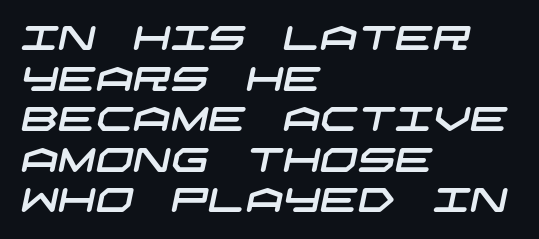
{"serif": "no", "width": "wide", "stroke_contrast": "low", "x_height": "large", "underline": "no", "align": "left", "line_spacing_ratio": 1.23, "letter_spacing": "normal", "letter_spacing_em": 0.0, "glyph_px": 33}
